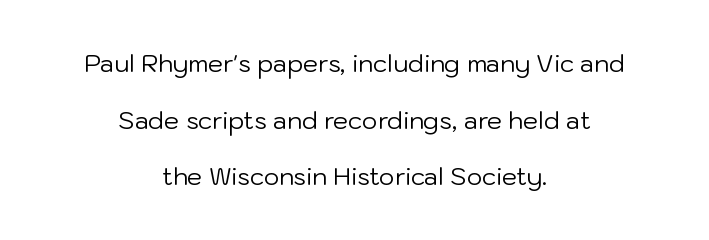
Q: Is the text bold? A: No.
Q: Is the text italic (slanted)? A: No, it is upright.
Q: Is the text underlined? A: No.
Q: How is the paragraph aligned? A: Centered.
Q: Is the spacing between letters normal or unusually wide? A: Normal.
Q: Is the spacing between lines tight, normal or loose? A: Loose.
